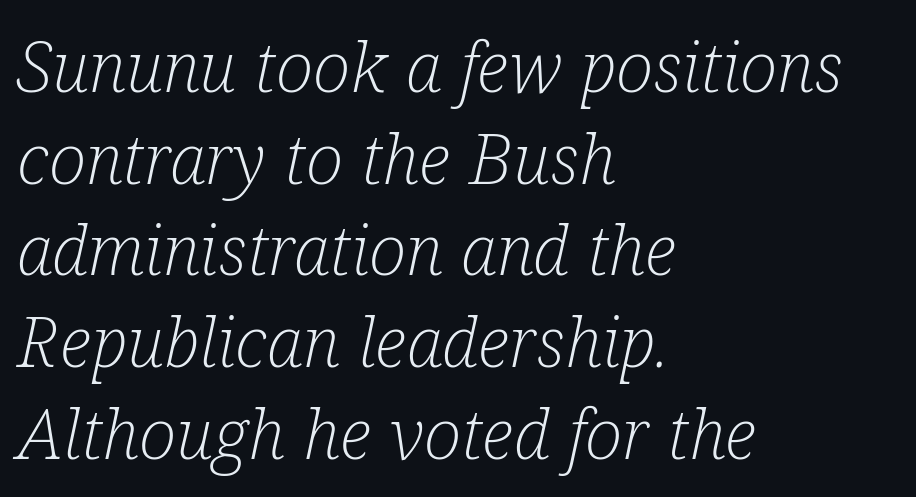
Q: Is the text bold? A: No.
Q: Is the text italic (slanted)? A: Yes, it leans right by about 12 degrees.
Q: Is the typeface a serif or a sans-serif typeface? A: Serif.
Q: Is the text underlined? A: No.
Q: How is the paragraph aligned? A: Left-aligned.
Q: Is the spacing between letters normal or unusually wide? A: Normal.
Q: Is the spacing between lines tight, normal or loose? A: Normal.
Q: Width (condensed, normal, or wide)? A: Condensed.
Q: Stroke contrast? A: Low.
Q: x-height? A: Medium.
Q: Monospaced? A: No.
